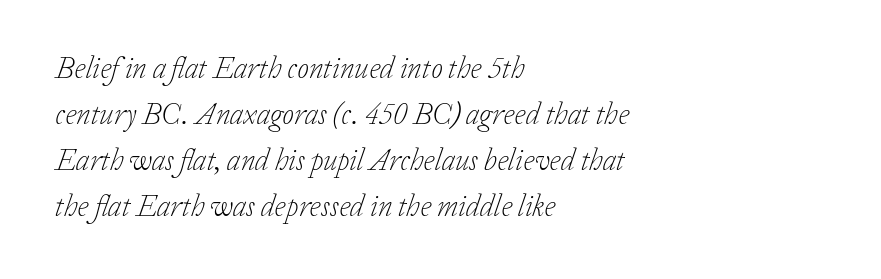
{"serif": "yes", "italic": "yes", "lean": "right", "slant_degrees": 20, "bold": "no", "weight": "light", "width": "normal", "stroke_contrast": "low", "x_height": "medium", "monospaced": "no", "underline": "no", "align": "left", "line_spacing": "normal", "line_spacing_ratio": 1.53, "letter_spacing": "normal", "letter_spacing_em": 0.0, "glyph_px": 30}
